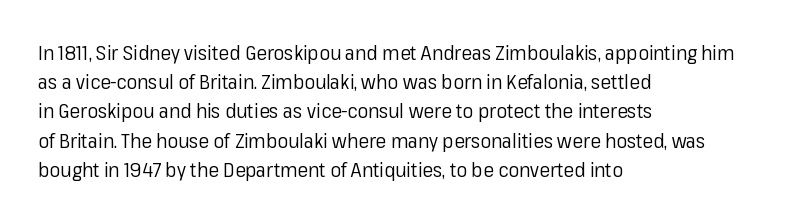
A normal amount of white space separates one row of letters from the next. The foot of each line stays bare and open. The ragged edge is on the right, which tells us the setting is flush left. This sample uses an upright cut, with every glyph sitting square on the baseline. No chunkiness to these letters — they're not bold. Does extra space separate the letters? No, they use regular spacing.
